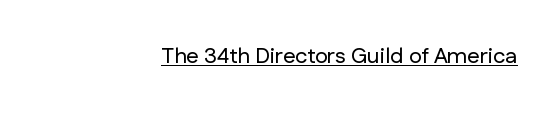
Q: Is the text italic (slanted)? A: No, it is upright.
Q: Is the text underlined? A: Yes.
Q: How is the paragraph aligned? A: Right-aligned.
Q: Is the spacing between letters normal or unusually wide? A: Normal.
